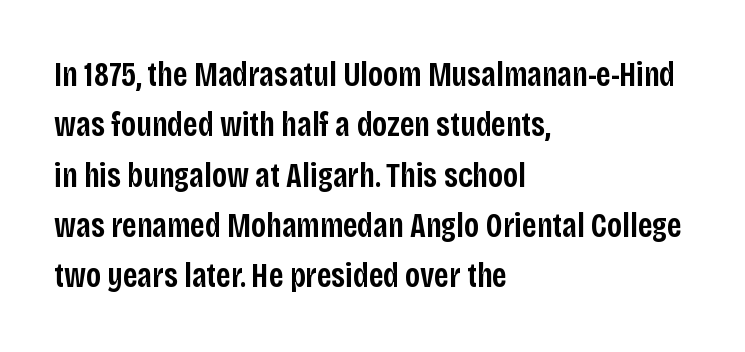
The image shows 34 px semibold, condensed sans-serif type, upright; set left-aligned, normal line spacing (1.48x), normal letter spacing, not underlined; low stroke contrast and a large x-height.
